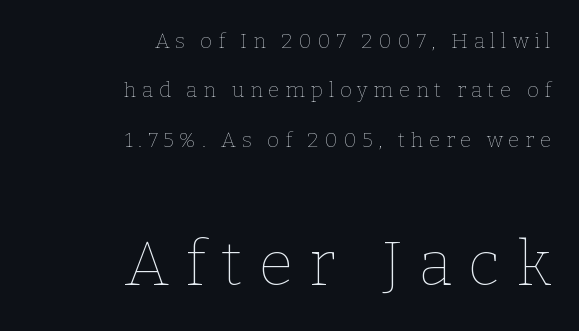
The image shows 63 px thin type, upright; set right-aligned, loose line spacing (2.35x), unusually wide letter spacing (+0.26 em), not underlined; the second (bottom) block is 3.0x larger; low stroke contrast and a medium x-height.
